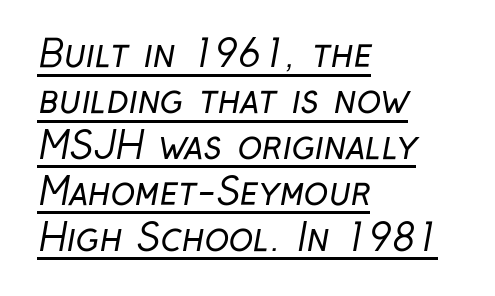
Look at the tracking — it's just the regular setting, nothing added. The typesetter has applied underlining to the passage shown. Spacing verdict: proportional, widths tailored to each character. The letters carry no serifs — their stems end cleanly without finishing strokes. The typesetting does not lean heavy: it is not bold. Reading down the block, your eye returns to a fixed left position each line.
